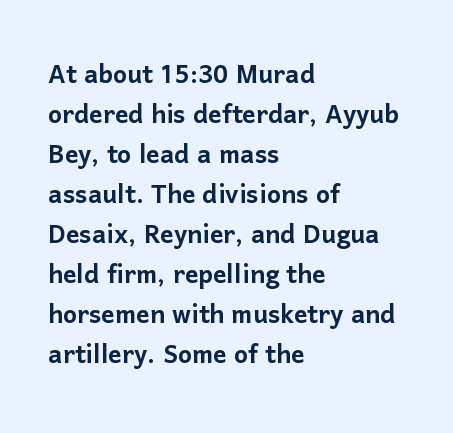
{"serif": "no", "italic": "no", "width": "normal", "stroke_contrast": "low", "x_height": "medium", "monospaced": "no", "underline": "no", "align": "left", "line_spacing_ratio": 1.21, "letter_spacing": "normal", "letter_spacing_em": 0.0, "glyph_px": 33}
